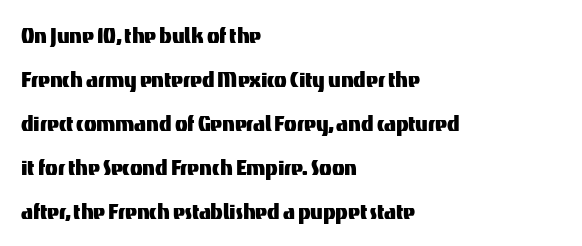
Notice how the passage keeps a crisp vertical edge on the left only. Bare-footed words on every line. Horizontal bands of white between lines are of average thickness. Ordinary non-slanted type is in use.
